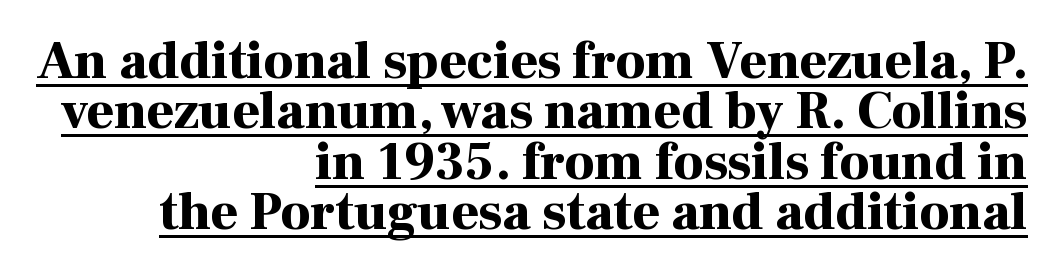
{"serif": "yes", "italic": "no", "bold": "yes", "weight": "bold", "width": "normal", "stroke_contrast": "high", "x_height": "medium", "monospaced": "no", "underline": "yes", "align": "right", "line_spacing": "tight", "line_spacing_ratio": 0.95, "letter_spacing": "normal", "letter_spacing_em": 0.0, "glyph_px": 53}
